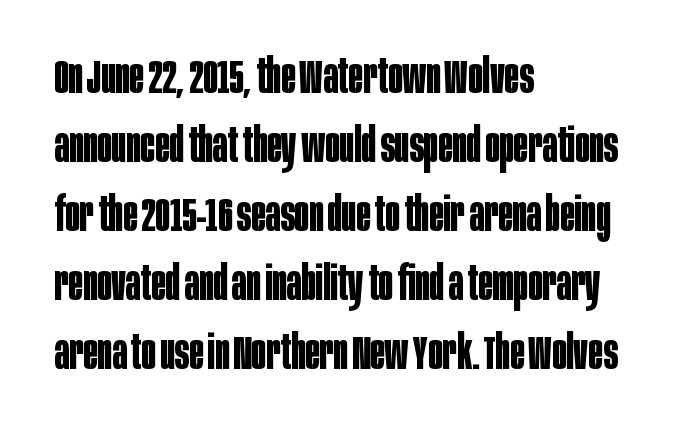
Q: Is the text bold? A: Yes.
Q: Is the text italic (slanted)? A: No, it is upright.
Q: Is the typeface a serif or a sans-serif typeface? A: Sans-serif.
Q: Is the text underlined? A: No.
Q: How is the paragraph aligned? A: Left-aligned.
Q: Is the spacing between letters normal or unusually wide? A: Normal.
Q: Is the spacing between lines tight, normal or loose? A: Normal.
Q: Width (condensed, normal, or wide)? A: Condensed.
Q: Stroke contrast? A: Low.
Q: x-height? A: Large.
Q: Monospaced? A: No.
